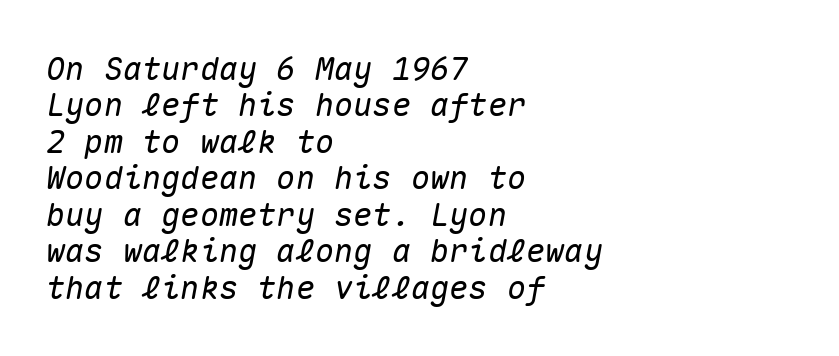
The image shows 32 px text type, italic (leaning right), monospaced; set left-aligned, tight line spacing (1.14x), normal letter spacing, not underlined; medium stroke contrast and a medium x-height.
